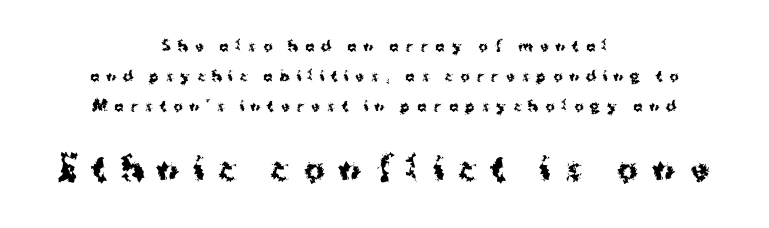
Regarding leading, the lines here are spaced well apart. Here the glyphs are tracked loosely, breaking word shapes into spaced letters. These two chunks differ in scale, with the bottom chunk taking the larger measure. The passage shown is typeset with a sans-serif family. Which margin do the lines hug? Neither — every line sits in the middle. The passage shown is typed in a proportional face where columns would drift.
